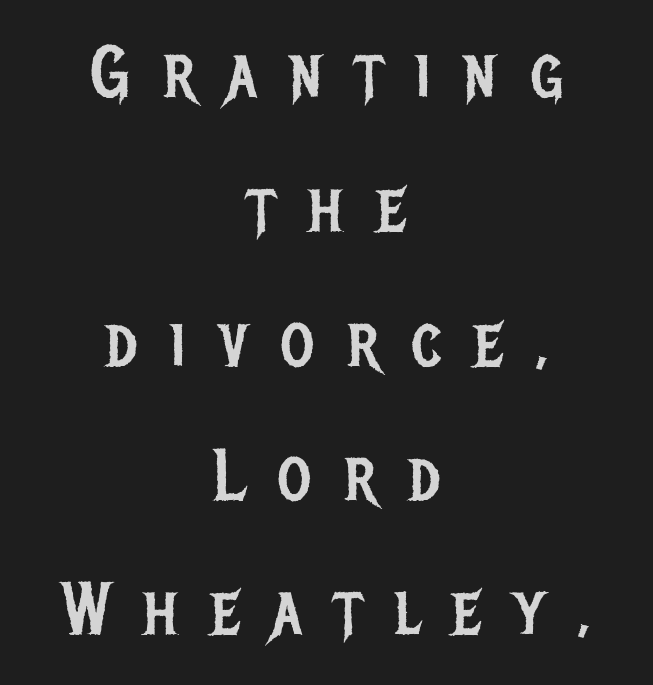
The image shows 73 px regular-weight, condensed sans-serif type, upright; set centered, line spacing 1.84x, unusually wide letter spacing (+0.45 em), not underlined; low stroke contrast and a large x-height.
